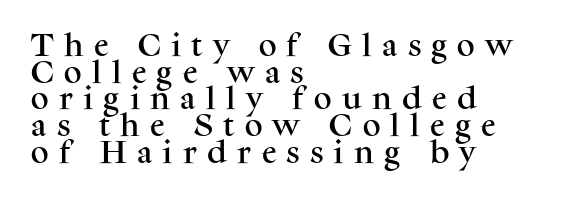
The image shows 25 px text type, upright; set left-aligned, tight line spacing (1.07x), unusually wide letter spacing (+0.41 em), not underlined.
